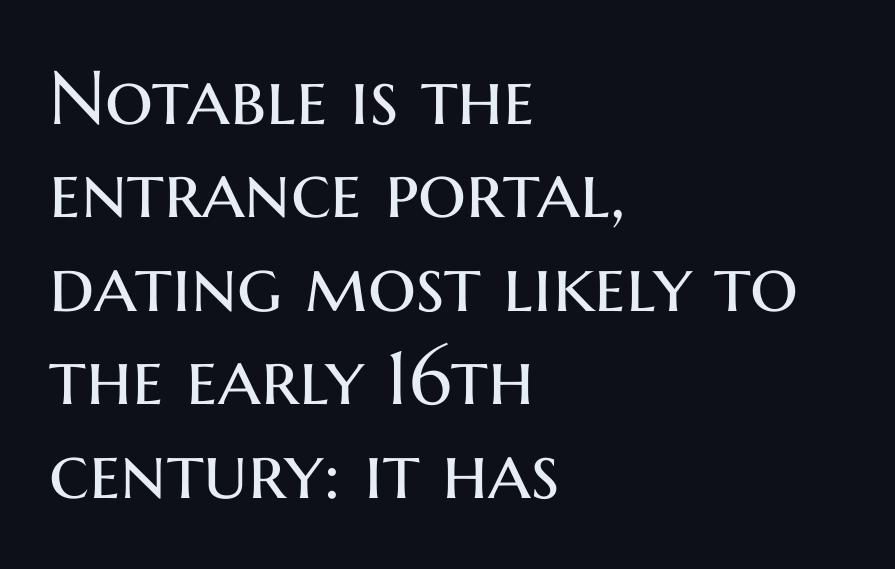
Q: Is the text bold? A: No.
Q: Is the text italic (slanted)? A: No, it is upright.
Q: Is the typeface a serif or a sans-serif typeface? A: Sans-serif.
Q: Is the text underlined? A: No.
Q: How is the paragraph aligned? A: Left-aligned.
Q: Is the spacing between letters normal or unusually wide? A: Normal.
Q: Width (condensed, normal, or wide)? A: Normal.
Q: Stroke contrast? A: Medium.
Q: x-height? A: Medium.
Q: Monospaced? A: No.
